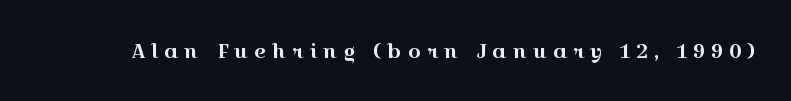
Q: Is the text italic (slanted)? A: No, it is upright.
Q: Is the text underlined? A: No.
Q: Is the spacing between letters normal or unusually wide? A: Unusually wide.
